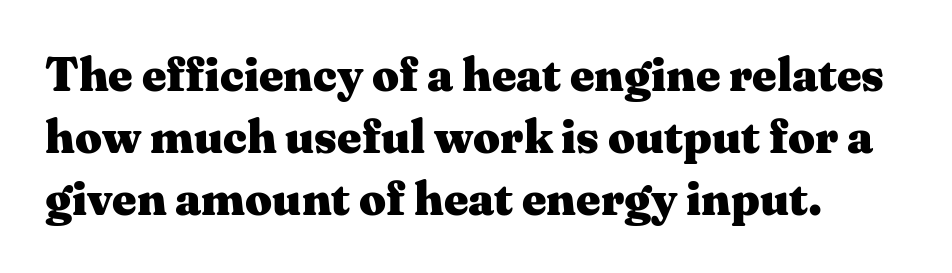
Spacing verdict: proportional, widths tailored to each character. Designer's note — italics off, roman on. Typographically, this falls in the serif category. Any mark beneath the type? The region is blank. Bold? Absolutely — the strokes are thick and heavy.
